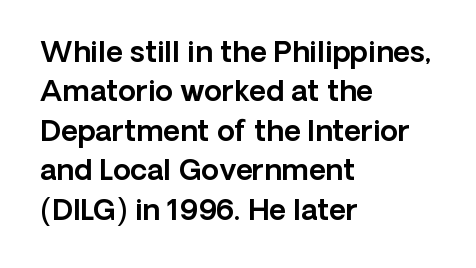
Default kerning and tracking; the words read as compact shapes. A typesetter would call this proportional, since set widths differ per character. Reading down the block, your eye returns to a fixed left position each line. The rows are spaced the way most documents space them. The typeface chosen for these lines omits serifs.
